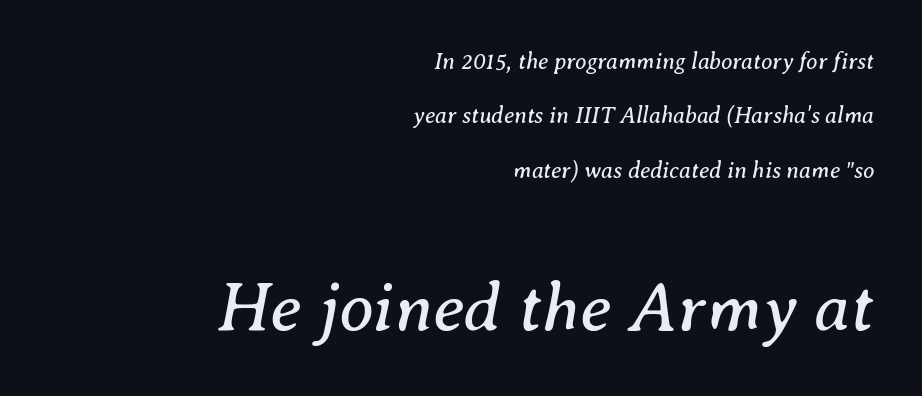
Think of a printed novel: that variable character pitch is what you see here. You get the small type first, then a jump to larger type. Tall strokes in this sample are angled rather than plumb. All the whitespace from short lines collects on the left.
